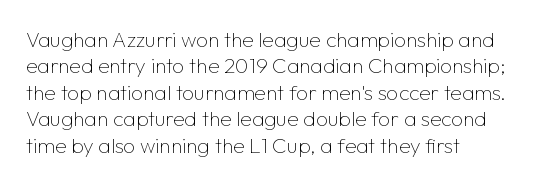
Q: Is the text bold? A: No.
Q: Is the text italic (slanted)? A: No, it is upright.
Q: Is the text underlined? A: No.
Q: How is the paragraph aligned? A: Left-aligned.
Q: Is the spacing between letters normal or unusually wide? A: Normal.
Q: Is the spacing between lines tight, normal or loose? A: Normal.
